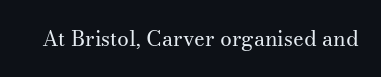
{"italic": "no", "bold": "no", "underline": "no", "letter_spacing": "normal", "letter_spacing_em": 0.0, "glyph_px": 21}
